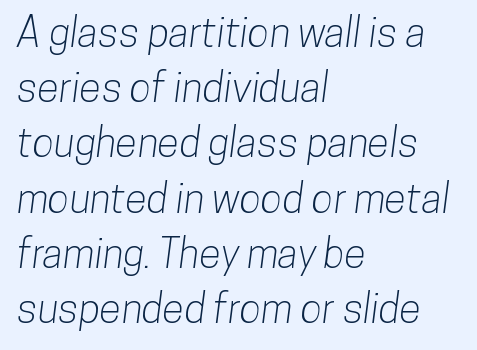
The image shows 40 px condensed sans-serif type; set left-aligned, normal line spacing (1.38x), normal letter spacing, not underlined; low stroke contrast and a medium x-height.
